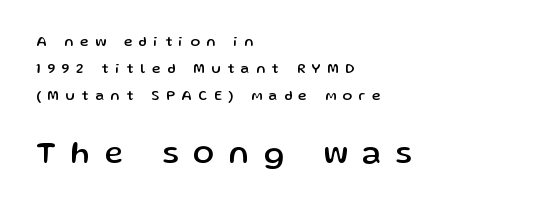
{"serif": "no", "italic": "no", "width": "normal", "stroke_contrast": "low", "x_height": "medium", "monospaced": "no", "underline": "no", "align": "left", "line_spacing": "loose", "line_spacing_ratio": 1.93, "letter_spacing": "wide", "letter_spacing_em": 0.49, "larger_block": "second", "size_ratio": 2.21, "glyph_px": 31}
